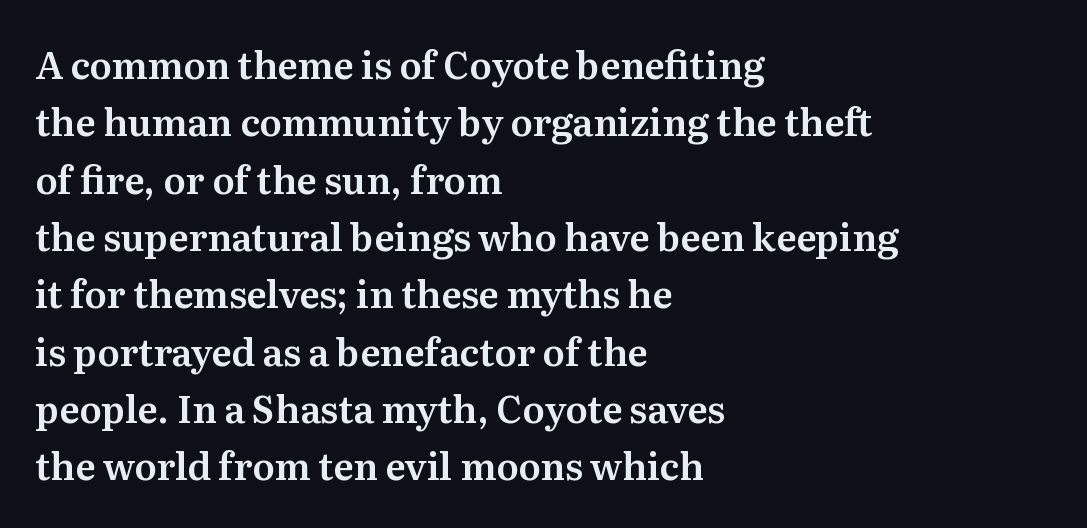
Q: Is the text italic (slanted)? A: No, it is upright.
Q: Is the typeface a serif or a sans-serif typeface? A: Serif.
Q: Is the text underlined? A: No.
Q: How is the paragraph aligned? A: Left-aligned.
Q: Is the spacing between letters normal or unusually wide? A: Normal.
Q: Is the spacing between lines tight, normal or loose? A: Normal.
Q: Width (condensed, normal, or wide)? A: Normal.
Q: Stroke contrast? A: Medium.
Q: x-height? A: Medium.
Q: Monospaced? A: No.
